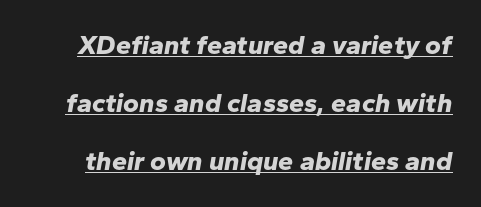
The image shows 27 px bold type, italic (leaning right); set loose line spacing (2.15x), normal letter spacing, underlined.
